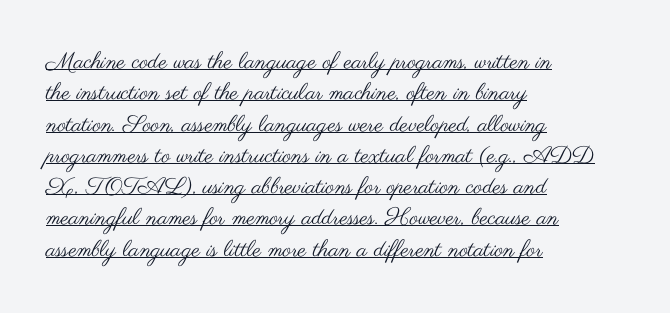
Typeset ragged right — the left edge is the straight one. No extra ink here — the face is not bold. In designer terms, the underline attribute is active on this setting.
